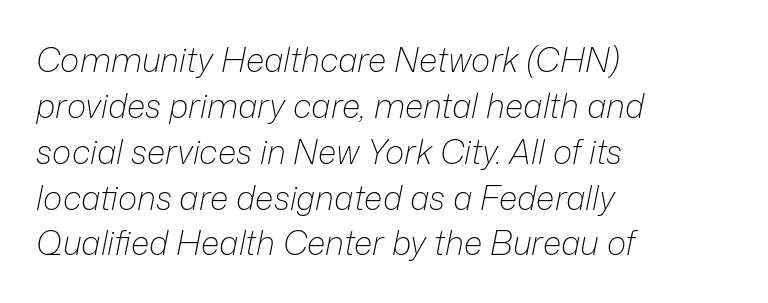
Q: Is the text bold? A: No.
Q: Is the text italic (slanted)? A: Yes, it leans right by about 12 degrees.
Q: Is the text underlined? A: No.
Q: How is the paragraph aligned? A: Left-aligned.
Q: Is the spacing between letters normal or unusually wide? A: Normal.
Q: Is the spacing between lines tight, normal or loose? A: Normal.
Q: Width (condensed, normal, or wide)? A: Normal.
Q: Stroke contrast? A: Low.
Q: x-height? A: Medium.
Q: Monospaced? A: No.
